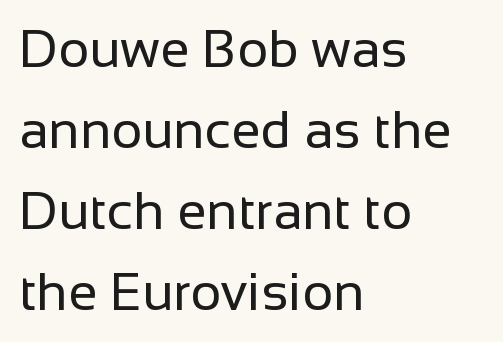
Q: Is the text bold? A: No.
Q: Is the text italic (slanted)? A: No, it is upright.
Q: Is the typeface a serif or a sans-serif typeface? A: Sans-serif.
Q: Is the text underlined? A: No.
Q: How is the paragraph aligned? A: Left-aligned.
Q: Is the spacing between letters normal or unusually wide? A: Normal.
Q: Is the spacing between lines tight, normal or loose? A: Normal.
Q: Width (condensed, normal, or wide)? A: Normal.
Q: Stroke contrast? A: Low.
Q: x-height? A: Medium.
Q: Monospaced? A: No.
